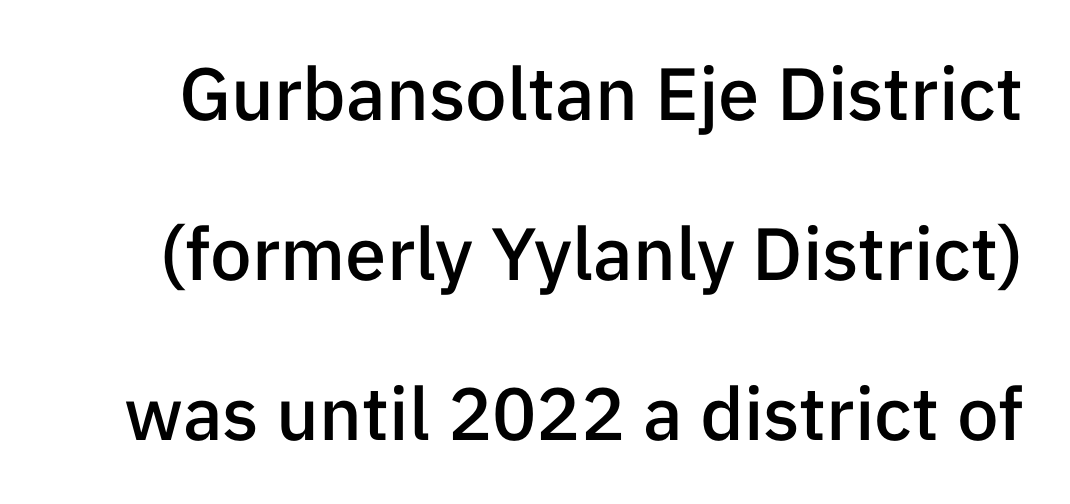
The image shows 74 px semibold sans-serif type, upright; set loose line spacing (2.16x), normal letter spacing, not underlined; low stroke contrast and a medium x-height.
